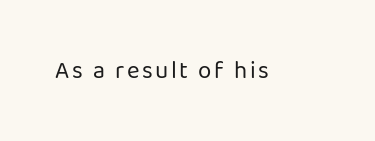
{"italic": "no", "bold": "no", "underline": "no", "glyph_px": 24}
